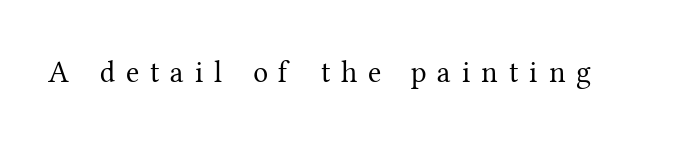
{"serif": "yes", "italic": "no", "bold": "no", "weight": "regular", "width": "normal", "stroke_contrast": "medium", "x_height": "medium", "monospaced": "no", "underline": "no", "letter_spacing": "wide", "letter_spacing_em": 0.36, "glyph_px": 30}
